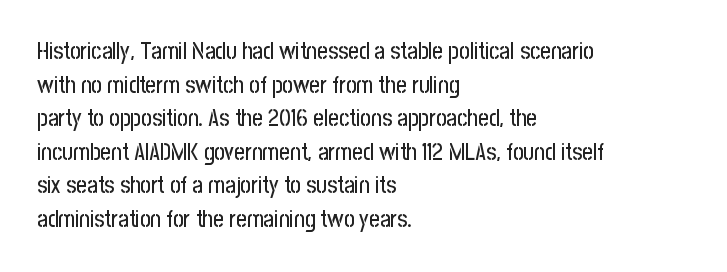
{"italic": "no", "underline": "no", "align": "left", "line_spacing": "normal", "line_spacing_ratio": 1.46, "letter_spacing": "normal", "letter_spacing_em": 0.0, "glyph_px": 23}
